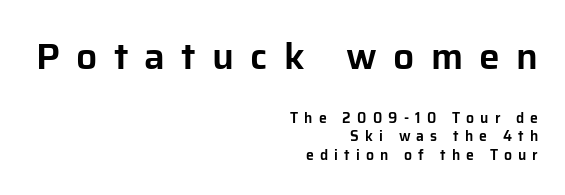
The image shows 37 px sans-serif type, upright; set right-aligned, normal line spacing (1.35x), unusually wide letter spacing (+0.44 em), not underlined; the first (top) block is 2.64x larger; low stroke contrast and a medium x-height.
